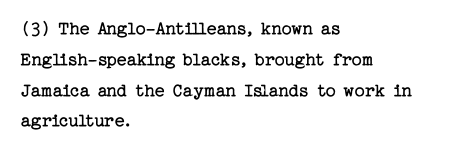
{"italic": "no", "bold": "no", "underline": "no", "align": "left", "line_spacing": "normal", "line_spacing_ratio": 1.54, "letter_spacing": "normal", "letter_spacing_em": 0.0, "glyph_px": 20}
